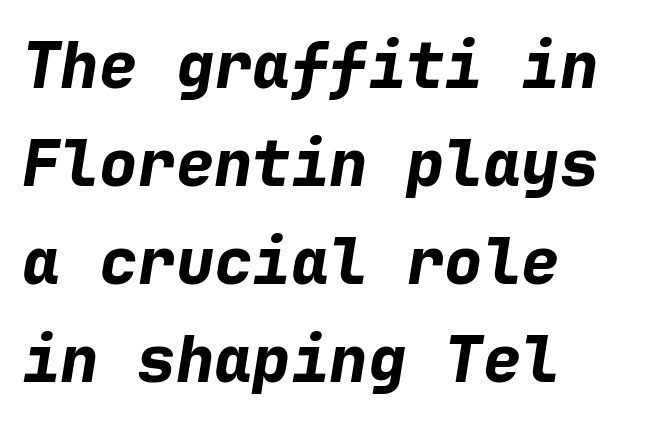
{"italic": "yes", "lean": "right", "slant_degrees": 9, "bold": "yes", "weight": "bold", "width": "normal", "stroke_contrast": "low", "x_height": "medium", "monospaced": "yes", "underline": "no", "align": "left", "line_spacing": "normal", "line_spacing_ratio": 1.53, "letter_spacing": "normal", "letter_spacing_em": 0.0, "glyph_px": 64}
